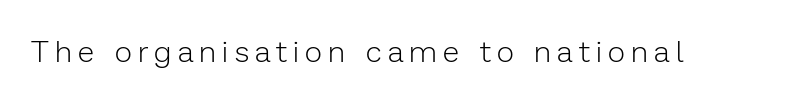
{"serif": "no", "italic": "no", "bold": "no", "weight": "light", "width": "normal", "stroke_contrast": "low", "x_height": "medium", "monospaced": "no", "underline": "no", "letter_spacing": "wide", "letter_spacing_em": 0.21, "glyph_px": 30}
